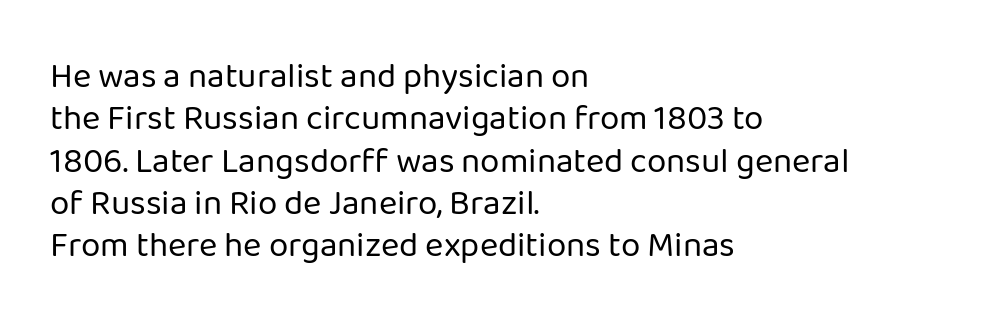
Q: Is the text bold? A: No.
Q: Is the text italic (slanted)? A: No, it is upright.
Q: Is the typeface a serif or a sans-serif typeface? A: Sans-serif.
Q: Is the text underlined? A: No.
Q: How is the paragraph aligned? A: Left-aligned.
Q: Is the spacing between letters normal or unusually wide? A: Normal.
Q: Width (condensed, normal, or wide)? A: Normal.
Q: Stroke contrast? A: Low.
Q: x-height? A: Medium.
Q: Monospaced? A: No.
